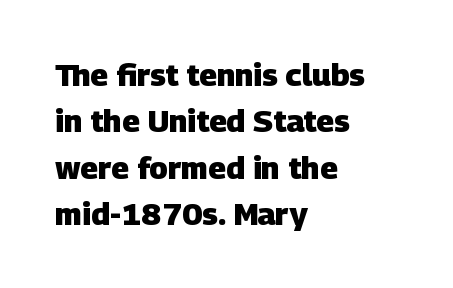
A typesetter would call this leading conventional body-copy spacing. The compositor pushed each line to the left boundary. Just letters on the line, the space beneath them empty. Do the characters align in a grid? No, the font is proportional. The font is running at its bold setting.
